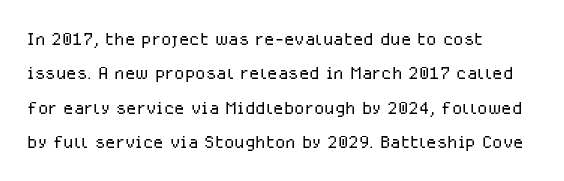
{"italic": "no", "bold": "no", "underline": "no", "align": "left", "line_spacing": "normal", "line_spacing_ratio": 1.43, "letter_spacing": "normal", "letter_spacing_em": 0.0, "glyph_px": 24}
